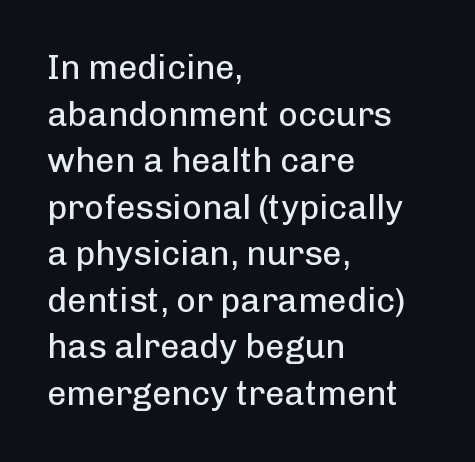
Q: Is the text bold? A: No.
Q: Is the text italic (slanted)? A: No, it is upright.
Q: Is the typeface a serif or a sans-serif typeface? A: Sans-serif.
Q: Is the text underlined? A: No.
Q: How is the paragraph aligned? A: Left-aligned.
Q: Is the spacing between letters normal or unusually wide? A: Normal.
Q: Is the spacing between lines tight, normal or loose? A: Normal.
Q: Width (condensed, normal, or wide)? A: Normal.
Q: Stroke contrast? A: Low.
Q: x-height? A: Medium.
Q: Monospaced? A: No.
